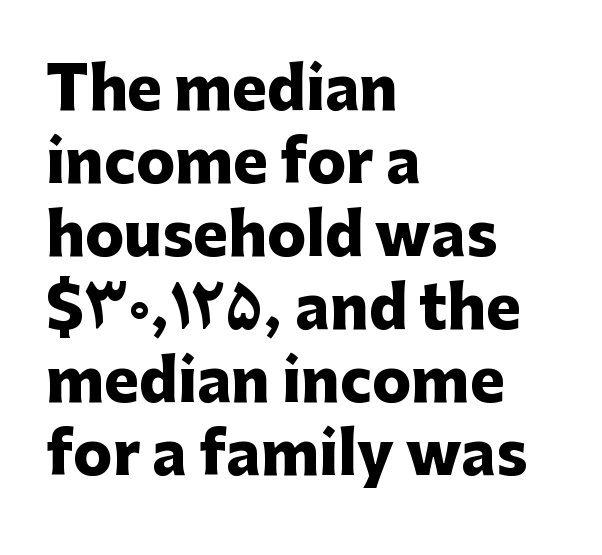
The image shows 58 px heavy sans-serif type, upright; set left-aligned, normal line spacing (1.26x), normal letter spacing, not underlined; low stroke contrast and a medium x-height.
